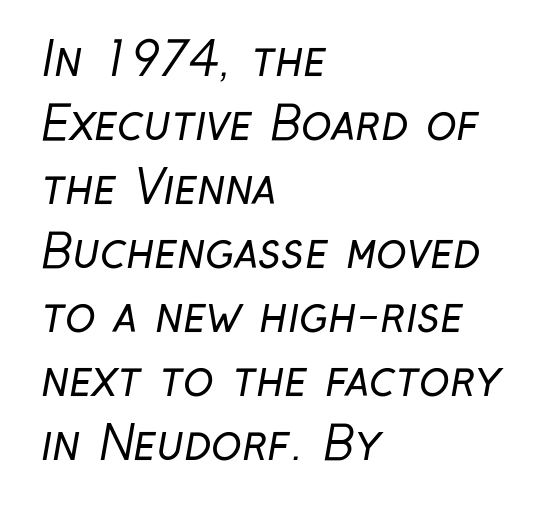
{"serif": "no", "bold": "no", "weight": "regular", "width": "condensed", "stroke_contrast": "low", "x_height": "medium", "monospaced": "no", "underline": "no", "align": "left", "line_spacing": "normal", "line_spacing_ratio": 1.39, "letter_spacing": "normal", "letter_spacing_em": 0.0, "glyph_px": 46}
